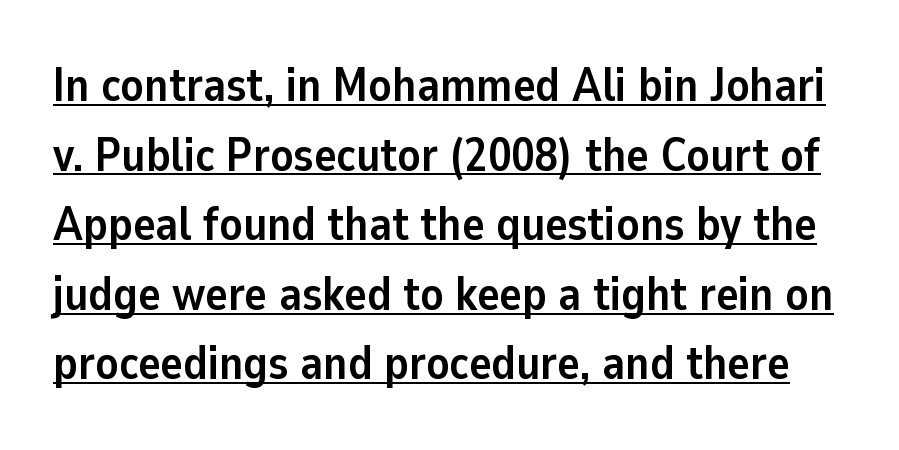
Summary of vertical rhythm: regular, with standard interline spacing. Each letter keeps its own natural width here, so spacing adapts to shape. Regarding serifs, this sample does without them. On the weight axis this lands at bold, roughly 700. Honestly, the underline is the first thing you notice here.
